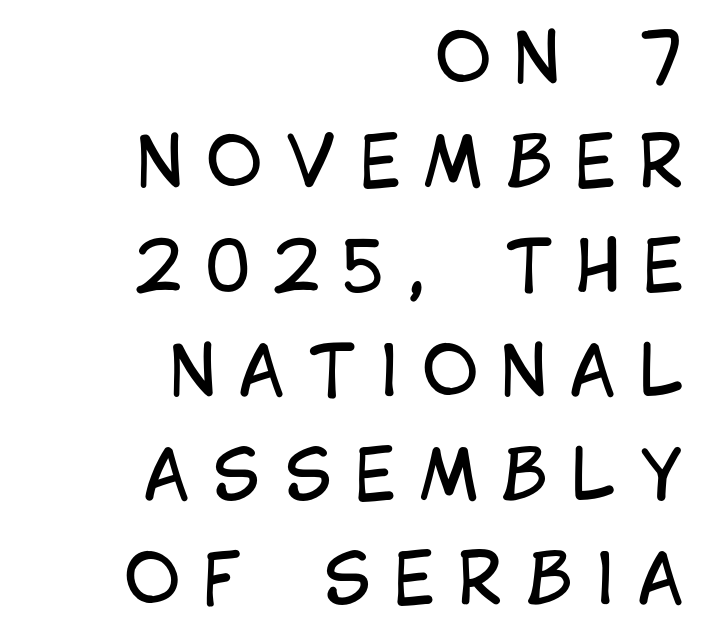
{"serif": "no", "italic": "no", "bold": "no", "weight": "regular", "width": "condensed", "stroke_contrast": "low", "x_height": "large", "monospaced": "no", "underline": "no", "align": "right", "line_spacing": "normal", "line_spacing_ratio": 1.51, "letter_spacing": "wide", "letter_spacing_em": 0.33, "glyph_px": 69}
